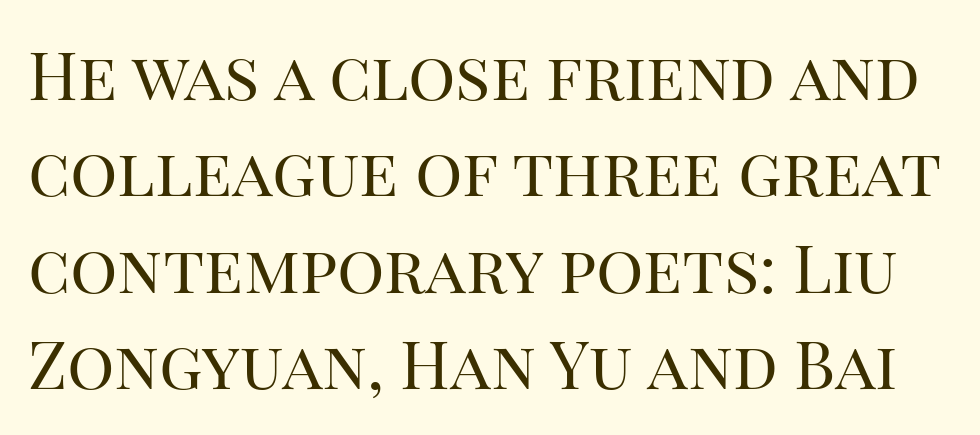
Q: Is the text bold? A: No.
Q: Is the text italic (slanted)? A: No, it is upright.
Q: Is the typeface a serif or a sans-serif typeface? A: Serif.
Q: Is the text underlined? A: No.
Q: Is the spacing between letters normal or unusually wide? A: Normal.
Q: Is the spacing between lines tight, normal or loose? A: Normal.
Q: Width (condensed, normal, or wide)? A: Normal.
Q: Stroke contrast? A: High.
Q: x-height? A: Large.
Q: Monospaced? A: No.
